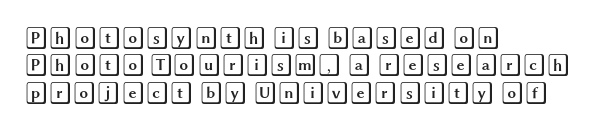
The lines are quadded left. Bare-footed words on every line. Notice how the stems are strictly vertical — no italics here. The gaps between neighbouring characters are ordinary and unremarkable.
